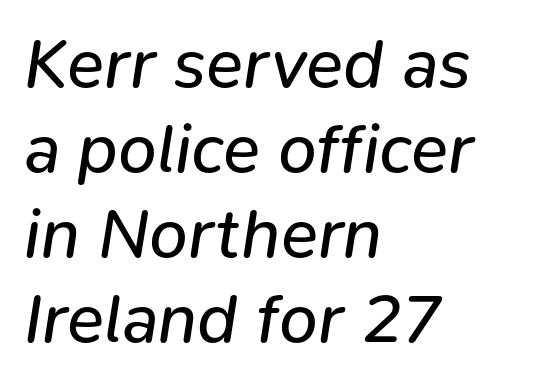
Q: Is the text bold? A: No.
Q: Is the text italic (slanted)? A: Yes, it leans right by about 9 degrees.
Q: Is the text underlined? A: No.
Q: How is the paragraph aligned? A: Left-aligned.
Q: Is the spacing between letters normal or unusually wide? A: Normal.
Q: Width (condensed, normal, or wide)? A: Normal.
Q: Stroke contrast? A: Low.
Q: x-height? A: Medium.
Q: Monospaced? A: No.
